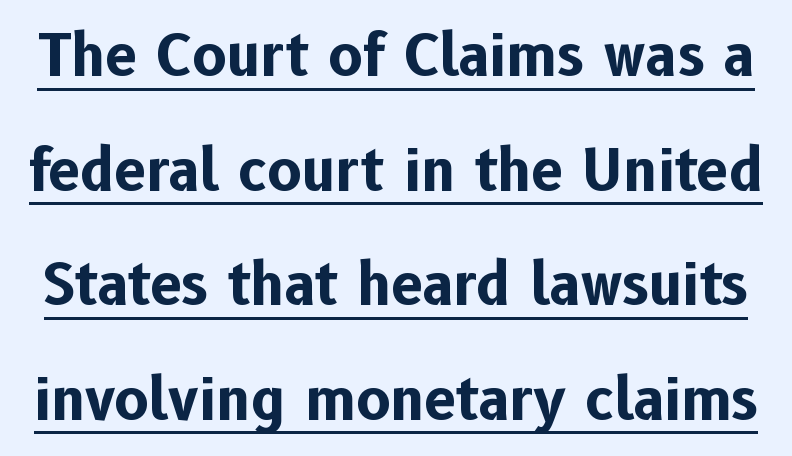
The image shows 57 px bold sans-serif type, upright; set loose line spacing (2.01x), normal letter spacing, underlined; low stroke contrast and a medium x-height.
